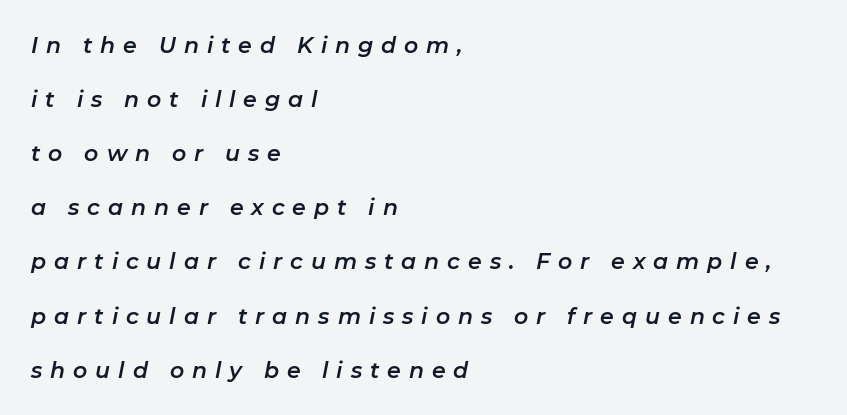
Q: Is the text italic (slanted)? A: Yes, it leans right by about 11 degrees.
Q: Is the text underlined? A: No.
Q: How is the paragraph aligned? A: Left-aligned.
Q: Is the spacing between letters normal or unusually wide? A: Unusually wide.
Q: Is the spacing between lines tight, normal or loose? A: Loose.
